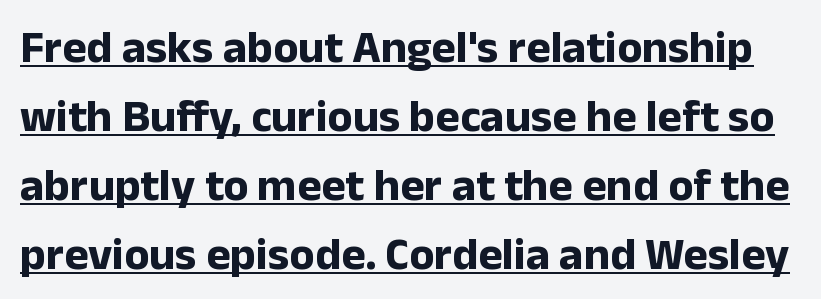
Q: Is the text bold? A: Yes.
Q: Is the text italic (slanted)? A: No, it is upright.
Q: Is the typeface a serif or a sans-serif typeface? A: Sans-serif.
Q: Is the text underlined? A: Yes.
Q: Is the spacing between letters normal or unusually wide? A: Normal.
Q: Is the spacing between lines tight, normal or loose? A: Normal.
Q: Width (condensed, normal, or wide)? A: Normal.
Q: Stroke contrast? A: Low.
Q: x-height? A: Medium.
Q: Monospaced? A: No.
